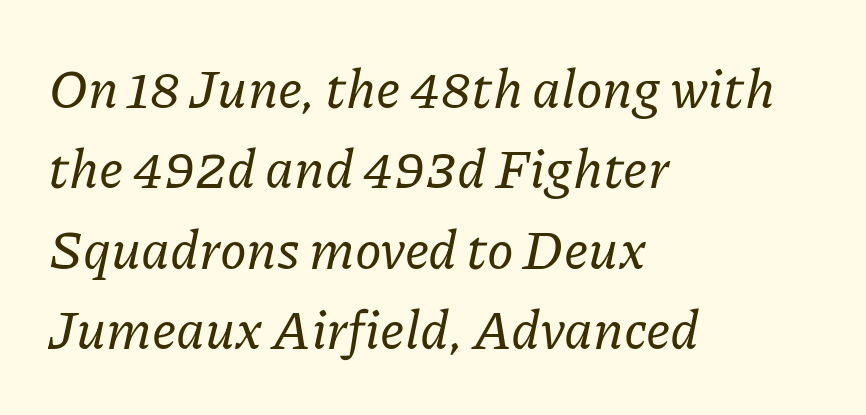
The image shows 54 px serif type, italic (leaning right); set left-aligned, normal line spacing (1.49x), normal letter spacing, not underlined; low stroke contrast and a medium x-height.
